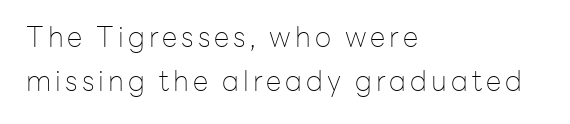
The image shows 28 px thin sans-serif type, upright; set left-aligned, normal line spacing (1.56x), not underlined; low stroke contrast and a medium x-height.
